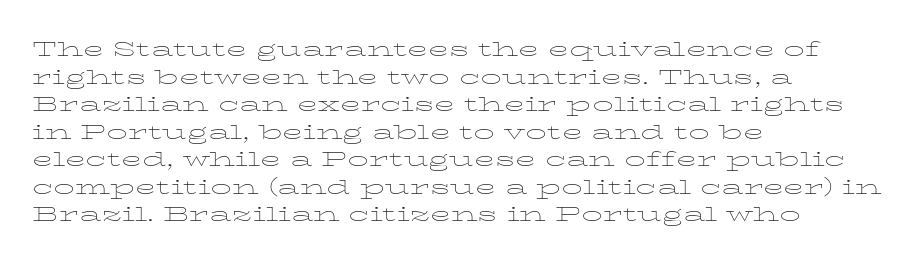
{"italic": "no", "bold": "no", "underline": "no", "align": "left", "line_spacing": "normal", "line_spacing_ratio": 1.31, "letter_spacing": "normal", "letter_spacing_em": 0.0, "glyph_px": 21}
